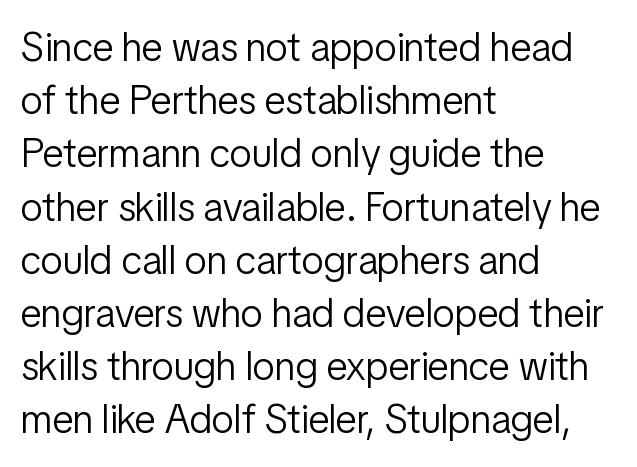
Stem width sits at or under what a default text font uses. The type sits square on the baseline with zero lean. Does the type have serifs? No, each stem ends abruptly. All the whitespace from short lines collects on the right.
